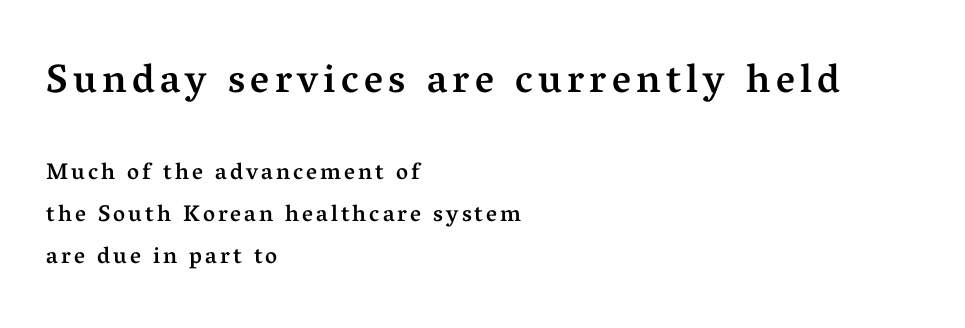
Q: Is the text bold? A: Semi-bold.
Q: Is the text italic (slanted)? A: No, it is upright.
Q: Is the typeface a serif or a sans-serif typeface? A: Serif.
Q: Is the text underlined? A: No.
Q: How is the paragraph aligned? A: Left-aligned.
Q: Which block of text is set in a larger size, the first (top) or the second (bottom)? A: The first (top) one.
Q: Width (condensed, normal, or wide)? A: Normal.
Q: Stroke contrast? A: Medium.
Q: x-height? A: Medium.
Q: Monospaced? A: No.
